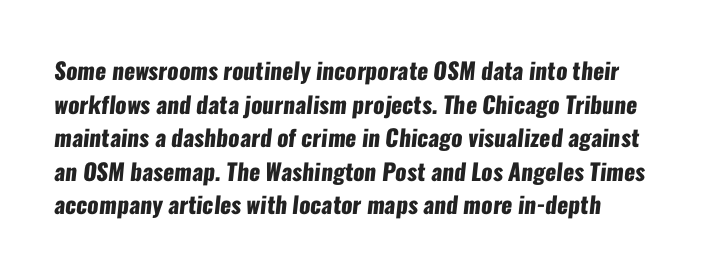
The image shows 23 px bold type; set normal line spacing (1.46x), normal letter spacing, not underlined.
